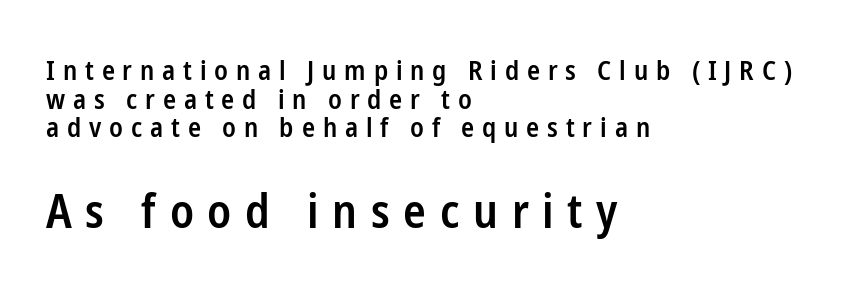
The image shows 47 px semibold, condensed sans-serif type, upright; set left-aligned, tight line spacing (1.06x), unusually wide letter spacing (+0.29 em), not underlined; the second (bottom) block is 1.74x larger; low stroke contrast and a medium x-height.
